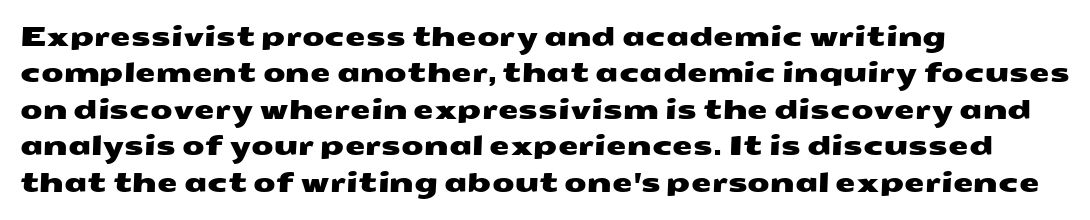
Q: Is the text underlined? A: No.
Q: How is the paragraph aligned? A: Left-aligned.
Q: Is the spacing between letters normal or unusually wide? A: Normal.
Q: Is the spacing between lines tight, normal or loose? A: Normal.
